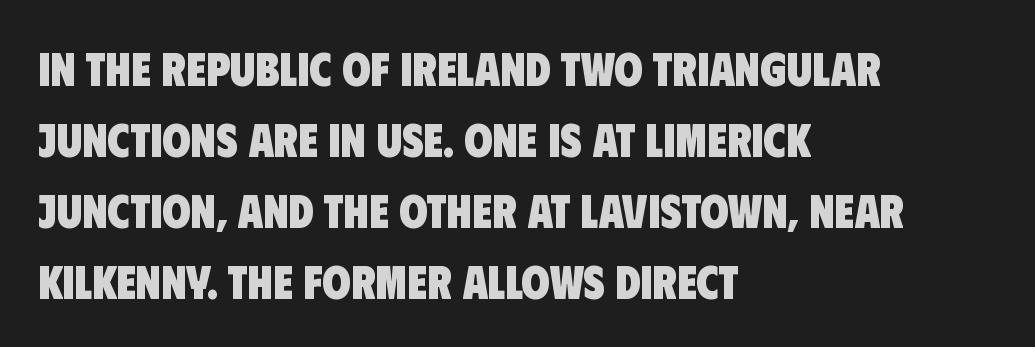
The image shows 46 px heavy, condensed sans-serif type; set left-aligned, normal line spacing (1.54x), normal letter spacing, not underlined; low stroke contrast and a large x-height.
